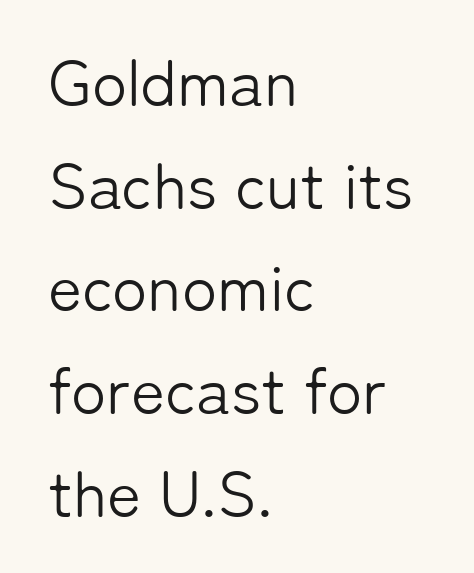
{"serif": "no", "italic": "no", "bold": "no", "weight": "light", "width": "normal", "stroke_contrast": "low", "x_height": "medium", "monospaced": "no", "underline": "no", "align": "left", "line_spacing": "normal", "line_spacing_ratio": 1.58, "letter_spacing": "normal", "letter_spacing_em": 0.0, "glyph_px": 65}
